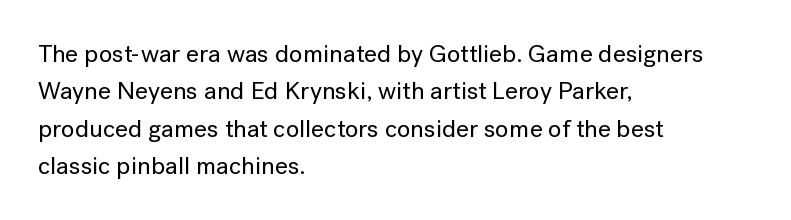
The image shows 25 px text type, upright; set left-aligned, normal line spacing (1.5x), normal letter spacing, not underlined.
